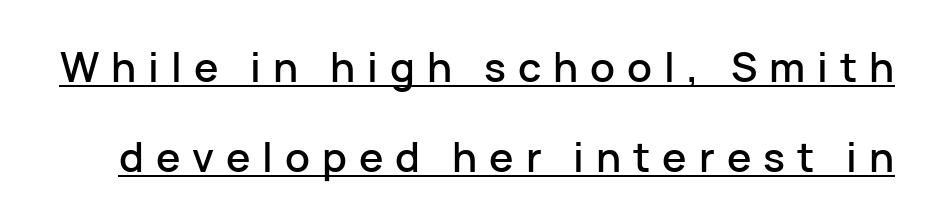
{"serif": "no", "italic": "no", "width": "normal", "stroke_contrast": "low", "x_height": "medium", "monospaced": "no", "underline": "yes", "line_spacing": "loose", "line_spacing_ratio": 2.19, "letter_spacing": "wide", "letter_spacing_em": 0.29, "glyph_px": 41}
